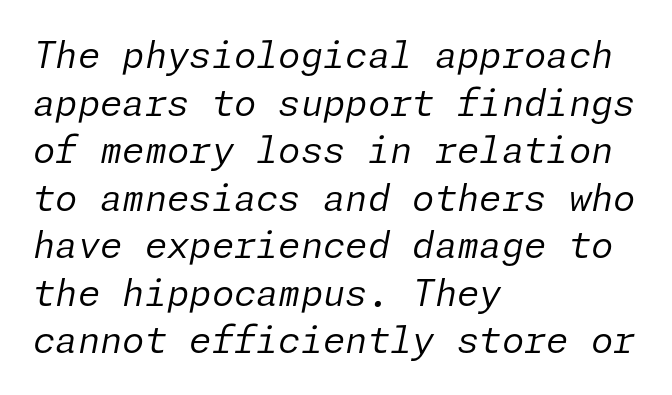
Posture: slanted. Successive baselines arrive at the customary interval. Line beginnings align vertically; line endings do not. The letterforms sit shoulder to shoulder at normal distance. Descenders hang freely into open space.
